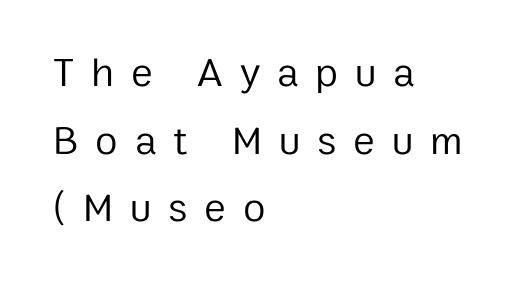
{"serif": "no", "italic": "no", "bold": "no", "weight": "regular", "width": "normal", "stroke_contrast": "low", "x_height": "medium", "monospaced": "no", "underline": "no", "align": "left", "line_spacing": "normal", "line_spacing_ratio": 1.65, "letter_spacing": "wide", "letter_spacing_em": 0.41, "glyph_px": 41}
